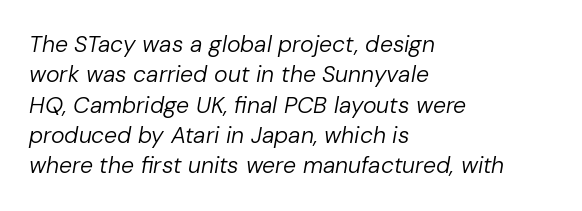
The image shows 23 px text type, italic (leaning right); set left-aligned, normal line spacing (1.32x), normal letter spacing, not underlined.
